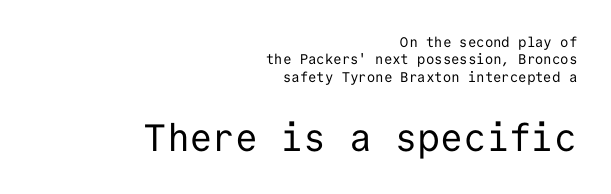
Every row of glyphs terminates at an identical x-position on the right. The tracking reads as untouched default to a designer's eye. Each letter's strokes conclude bluntly, with no projecting serifs. Note: smaller setting up top, larger setting below.
